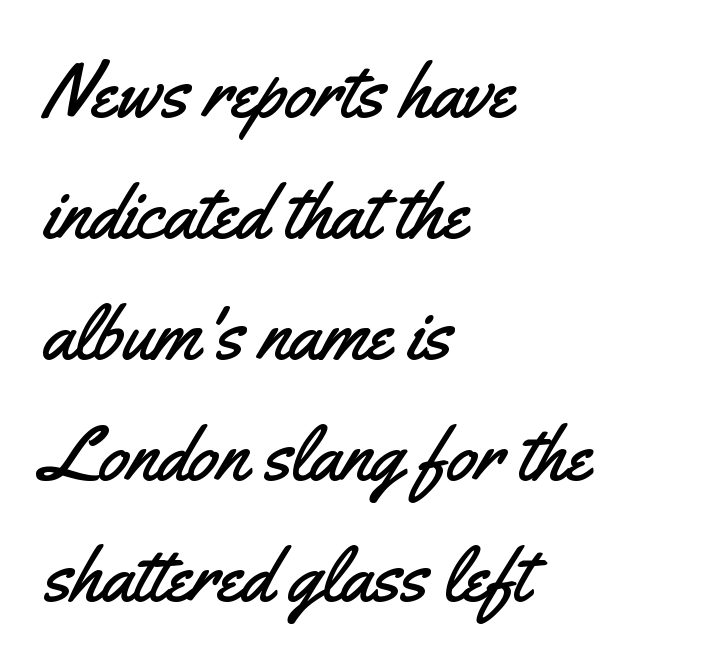
Line beginnings align vertically; line endings do not. To sum up the face: it is a sans, with no serifs. Each new line begins a customary step beneath the previous one.
